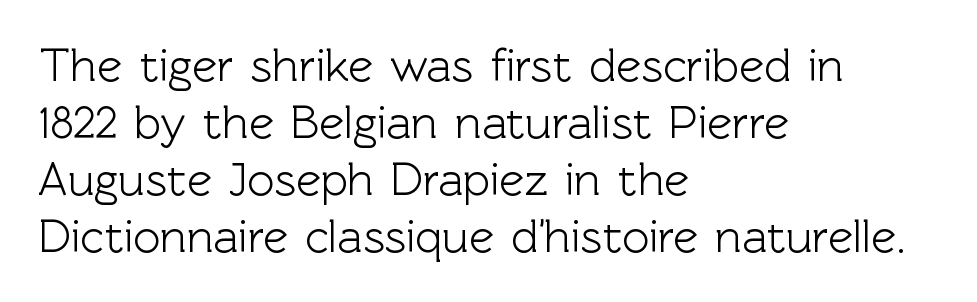
Q: Is the text italic (slanted)? A: No, it is upright.
Q: Is the typeface a serif or a sans-serif typeface? A: Sans-serif.
Q: Is the text underlined? A: No.
Q: How is the paragraph aligned? A: Left-aligned.
Q: Is the spacing between letters normal or unusually wide? A: Normal.
Q: Width (condensed, normal, or wide)? A: Normal.
Q: x-height? A: Medium.
Q: Monospaced? A: No.
